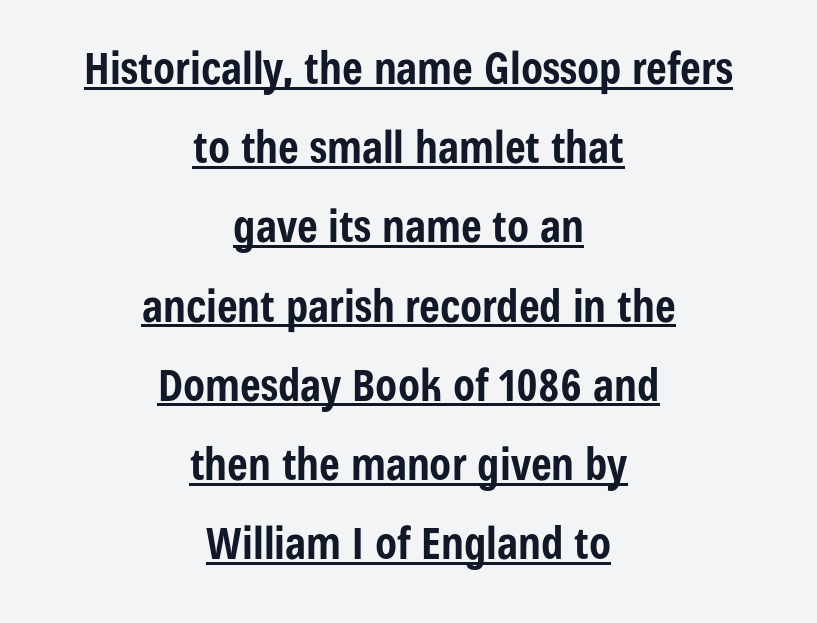
Q: Is the text bold? A: Yes.
Q: Is the text italic (slanted)? A: No, it is upright.
Q: Is the typeface a serif or a sans-serif typeface? A: Sans-serif.
Q: Is the text underlined? A: Yes.
Q: How is the paragraph aligned? A: Centered.
Q: Is the spacing between letters normal or unusually wide? A: Normal.
Q: Width (condensed, normal, or wide)? A: Condensed.
Q: Stroke contrast? A: Low.
Q: x-height? A: Medium.
Q: Monospaced? A: No.
